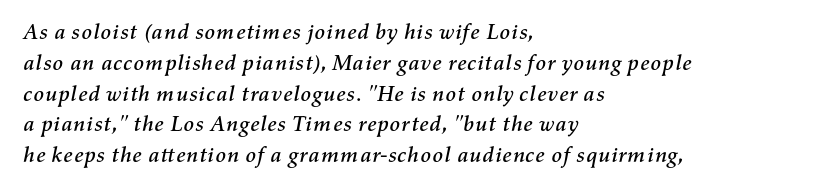
The image shows 22 px text type, italic (leaning right); set left-aligned, normal line spacing (1.4x), normal letter spacing, not underlined.
